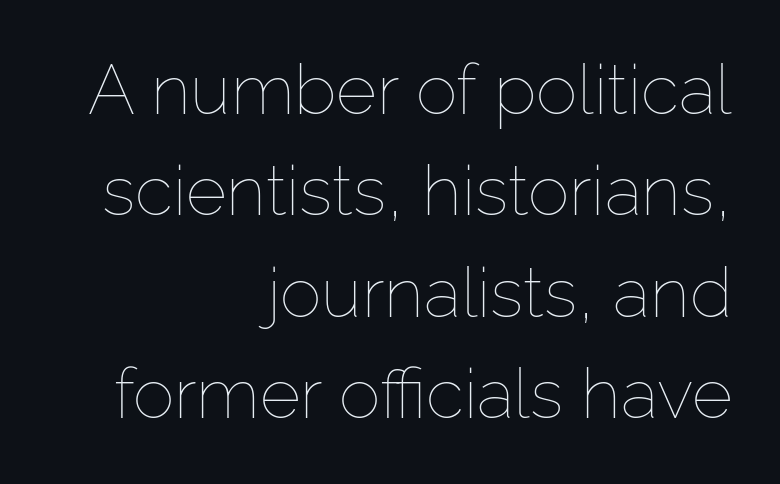
The rendering uses natural spacing where letterforms have individual widths. Posture: vertical. Tracking value appears to be zero — textbook default spacing. Rule under the text: the space is simply empty. Evenly set lines give the paragraph a standard silhouette. The weight would be labelled regular, book, light, or lighter still.
